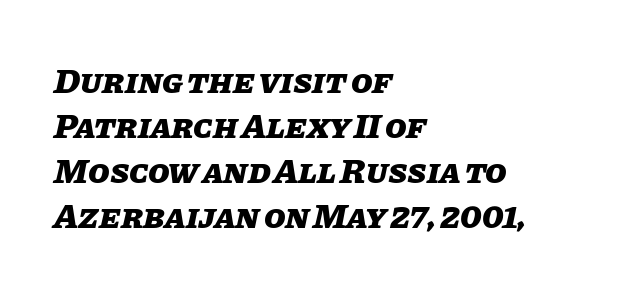
The compositor pushed each line to the left boundary. Typesetter's note: full bold, strokes at maximum text heaviness. The space between consecutive lines is moderate. The baseline area is clear. The passage shown leans; its letterforms are oblique.
